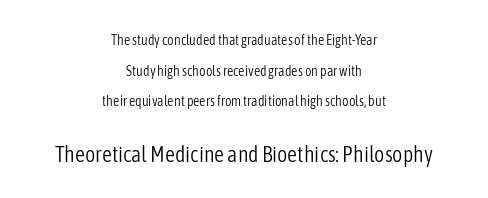
Q: Is the text bold? A: No.
Q: Is the text italic (slanted)? A: No, it is upright.
Q: Is the text underlined? A: No.
Q: How is the paragraph aligned? A: Centered.
Q: Is the spacing between letters normal or unusually wide? A: Normal.
Q: Is the spacing between lines tight, normal or loose? A: Loose.
Q: Which block of text is set in a larger size, the first (top) or the second (bottom)? A: The second (bottom) one.
